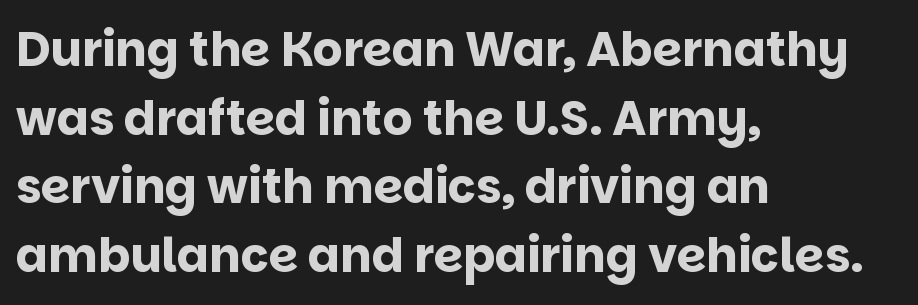
Q: Is the text bold? A: Yes.
Q: Is the text italic (slanted)? A: No, it is upright.
Q: Is the typeface a serif or a sans-serif typeface? A: Sans-serif.
Q: Is the text underlined? A: No.
Q: How is the paragraph aligned? A: Left-aligned.
Q: Is the spacing between letters normal or unusually wide? A: Normal.
Q: Is the spacing between lines tight, normal or loose? A: Normal.
Q: Width (condensed, normal, or wide)? A: Normal.
Q: Stroke contrast? A: Low.
Q: x-height? A: Large.
Q: Monospaced? A: No.
